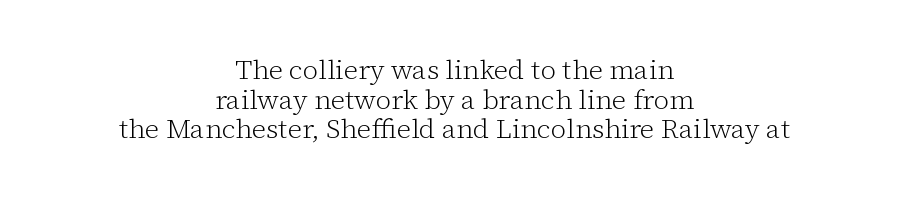
Tightly led — the rows are bunched. A centered setting, common on invitations and titles, is used for this passage. Honestly, the letter spacing is just normal — you wouldn't notice it. Plain, unruled lines of type.
